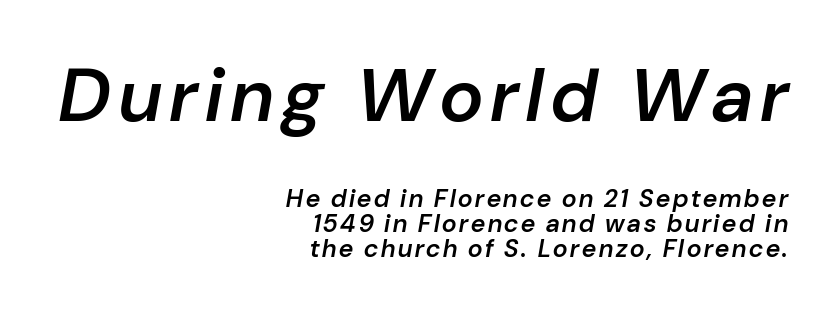
The image shows 75 px semibold type, italic (leaning right); set right-aligned, tight line spacing (1.01x), not underlined; the first (top) block is 3.0x larger; low stroke contrast and a medium x-height.
